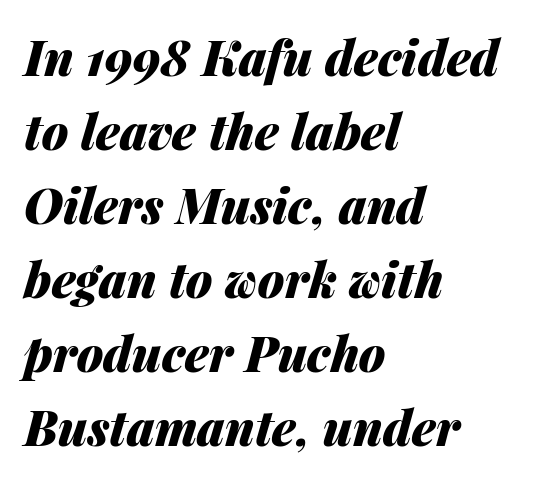
Q: Is the text bold? A: Yes.
Q: Is the text italic (slanted)? A: Yes, it leans right by about 14 degrees.
Q: Is the text underlined? A: No.
Q: How is the paragraph aligned? A: Left-aligned.
Q: Is the spacing between letters normal or unusually wide? A: Normal.
Q: Is the spacing between lines tight, normal or loose? A: Normal.
Q: Width (condensed, normal, or wide)? A: Normal.
Q: Stroke contrast? A: Medium.
Q: x-height? A: Medium.
Q: Monospaced? A: No.
